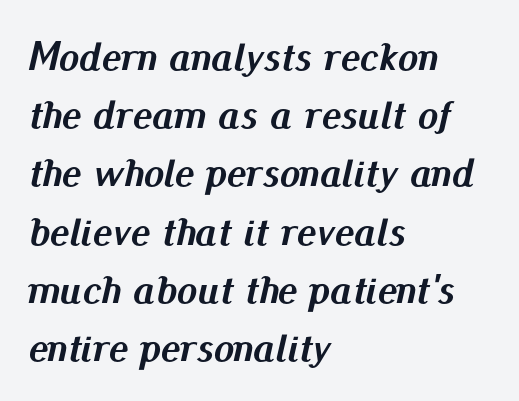
The baseline area is clear. Standard letterfit; no display-style spreading of the glyphs. Do the characters align in a grid? No, the font is proportional. Compared with a centered layout, this one pins lines to the left instead.
